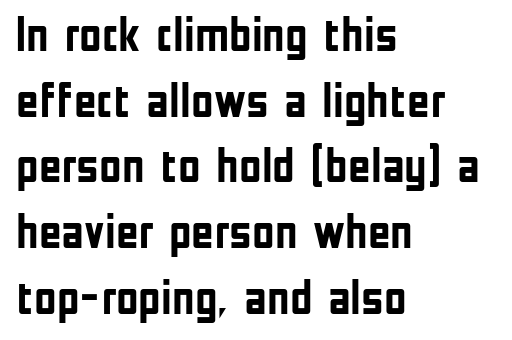
{"serif": "no", "italic": "no", "bold": "yes", "weight": "semibold", "width": "condensed", "stroke_contrast": "low", "x_height": "medium", "monospaced": "no", "underline": "no", "align": "left", "line_spacing": "normal", "line_spacing_ratio": 1.34, "letter_spacing": "normal", "letter_spacing_em": 0.0, "glyph_px": 49}
